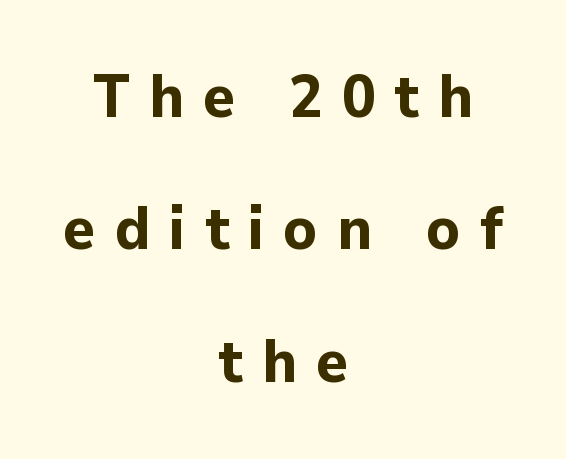
Q: Is the text bold? A: Yes.
Q: Is the text italic (slanted)? A: No, it is upright.
Q: Is the typeface a serif or a sans-serif typeface? A: Sans-serif.
Q: Is the text underlined? A: No.
Q: How is the paragraph aligned? A: Centered.
Q: Is the spacing between letters normal or unusually wide? A: Unusually wide.
Q: Is the spacing between lines tight, normal or loose? A: Loose.
Q: Width (condensed, normal, or wide)? A: Normal.
Q: Stroke contrast? A: Low.
Q: x-height? A: Medium.
Q: Monospaced? A: No.
